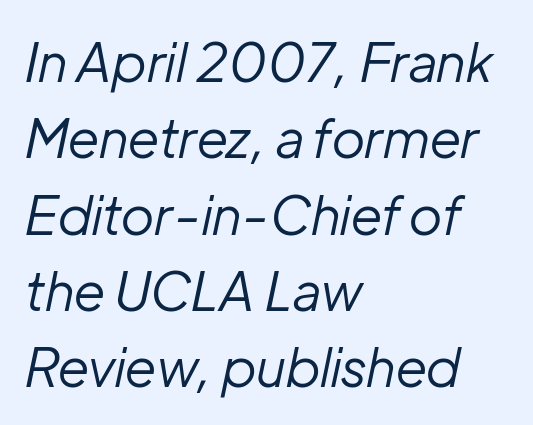
Q: Is the text bold? A: No.
Q: Is the text italic (slanted)? A: Yes, it leans right by about 12 degrees.
Q: Is the text underlined? A: No.
Q: How is the paragraph aligned? A: Left-aligned.
Q: Is the spacing between letters normal or unusually wide? A: Normal.
Q: Is the spacing between lines tight, normal or loose? A: Normal.
Q: Width (condensed, normal, or wide)? A: Normal.
Q: Stroke contrast? A: Low.
Q: x-height? A: Medium.
Q: Monospaced? A: No.
